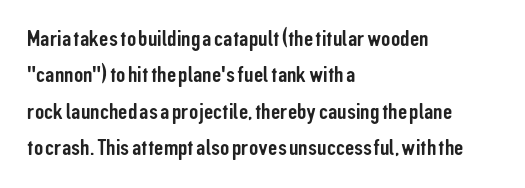
{"italic": "no", "underline": "no", "align": "left", "line_spacing": "normal", "line_spacing_ratio": 1.58, "letter_spacing": "normal", "letter_spacing_em": 0.0, "glyph_px": 23}
